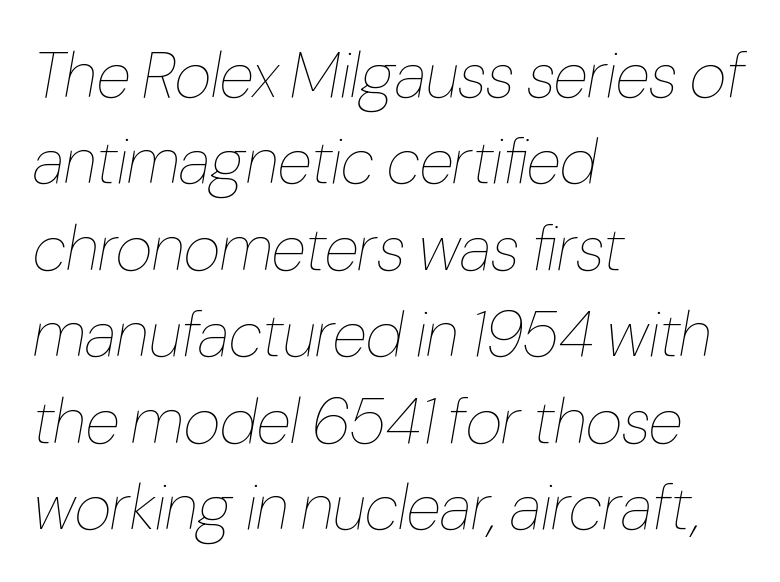
A student would call this left alignment; a typographer would say flush left, rag right. Whoever set this chose a conventional vertical rhythm. Descenders are the only things crossing below the line. These glyphs show unthickened strokes, regular width or finer.
